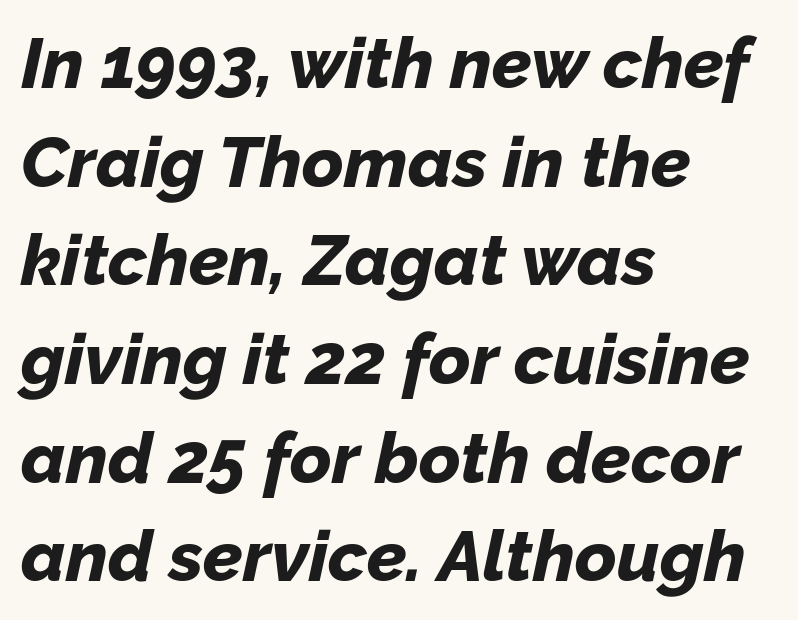
The image shows 71 px bold type, italic (leaning right); set left-aligned, normal line spacing (1.39x), normal letter spacing, not underlined; low stroke contrast and a medium x-height.
